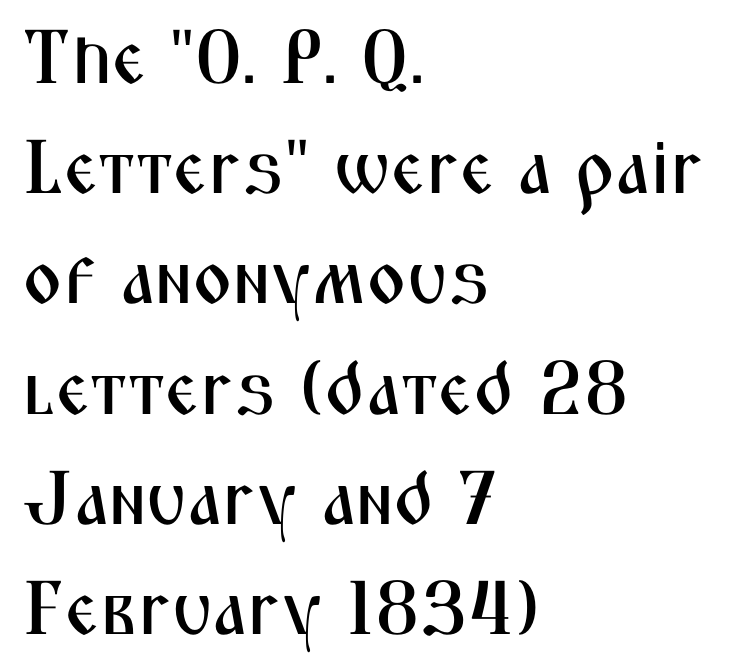
{"serif": "no", "italic": "no", "width": "condensed", "stroke_contrast": "medium", "x_height": "medium", "monospaced": "no", "underline": "no", "align": "left", "line_spacing": "normal", "line_spacing_ratio": 1.45, "letter_spacing": "normal", "letter_spacing_em": 0.0, "glyph_px": 76}
